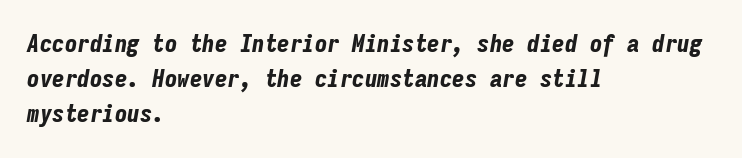
{"italic": "yes", "lean": "right", "slant_degrees": 9, "bold": "yes", "underline": "no", "align": "left", "line_spacing": "normal", "line_spacing_ratio": 1.41, "letter_spacing": "normal", "letter_spacing_em": 0.0, "glyph_px": 25}
